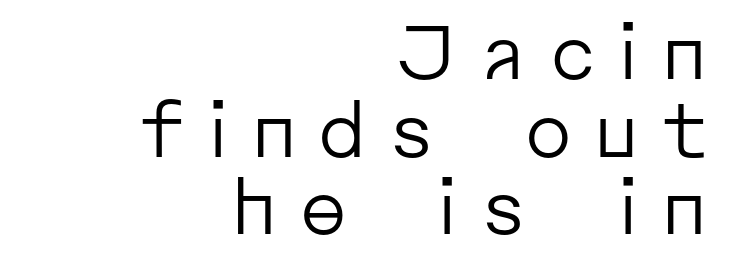
{"serif": "no", "italic": "no", "bold": "no", "weight": "regular", "width": "normal", "stroke_contrast": "low", "x_height": "medium", "monospaced": "no", "underline": "no", "align": "right", "line_spacing": "tight", "line_spacing_ratio": 1.02, "letter_spacing": "wide", "letter_spacing_em": 0.26, "glyph_px": 76}
